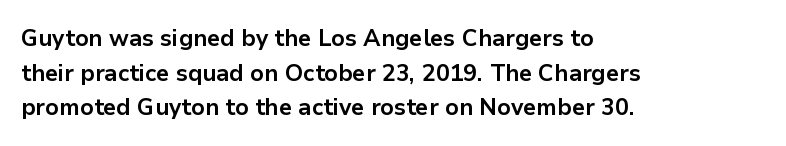
The image shows 24 px bold type, upright; set left-aligned, normal line spacing (1.44x), normal letter spacing, not underlined.
